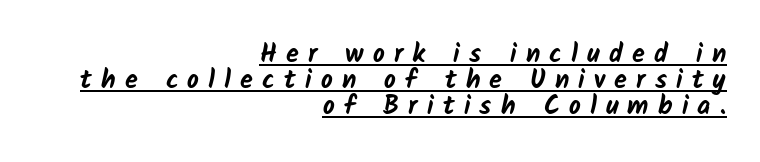
The image shows 26 px bold type; set right-aligned, tight line spacing (1.0x), unusually wide letter spacing (+0.35 em), underlined.
